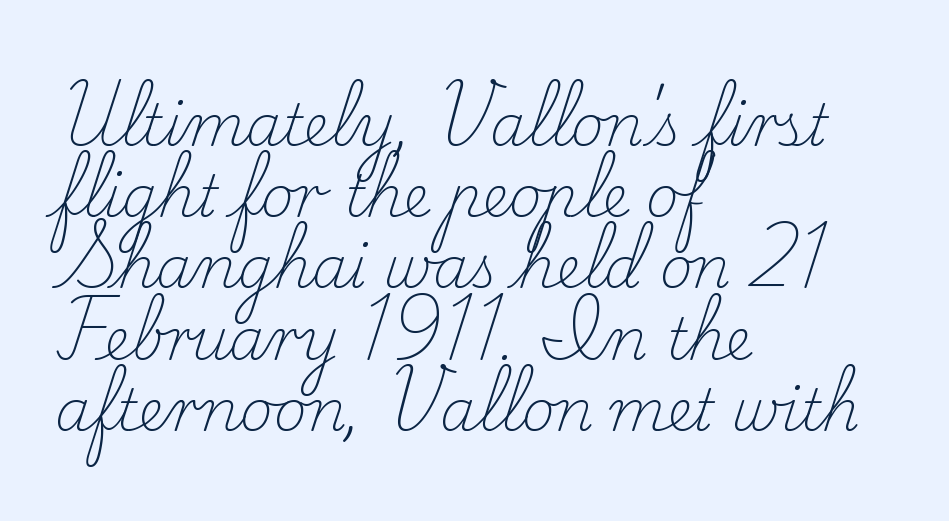
Q: Is the text bold? A: No.
Q: Is the text italic (slanted)? A: Yes.
Q: Is the typeface a serif or a sans-serif typeface? A: Serif.
Q: Is the text underlined? A: No.
Q: How is the paragraph aligned? A: Left-aligned.
Q: Is the spacing between letters normal or unusually wide? A: Normal.
Q: Is the spacing between lines tight, normal or loose? A: Normal.
Q: Width (condensed, normal, or wide)? A: Normal.
Q: Stroke contrast? A: Low.
Q: x-height? A: Small.
Q: Monospaced? A: No.
